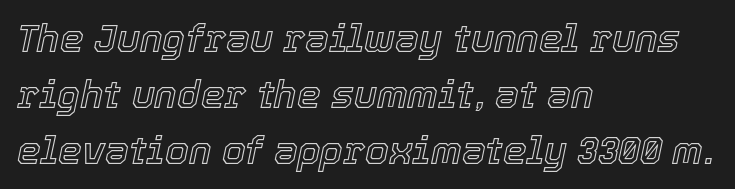
{"italic": "yes", "lean": "right", "slant_degrees": 12, "width": "normal", "x_height": "medium", "monospaced": "no", "underline": "no", "align": "left", "line_spacing": "normal", "line_spacing_ratio": 1.47, "letter_spacing": "normal", "letter_spacing_em": 0.0, "glyph_px": 38}
